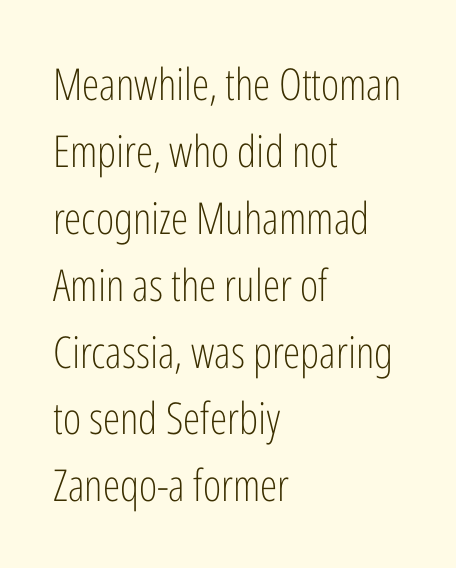
The image shows 44 px light, condensed sans-serif type, upright; set left-aligned, normal line spacing (1.52x), normal letter spacing, not underlined; low stroke contrast and a medium x-height.
